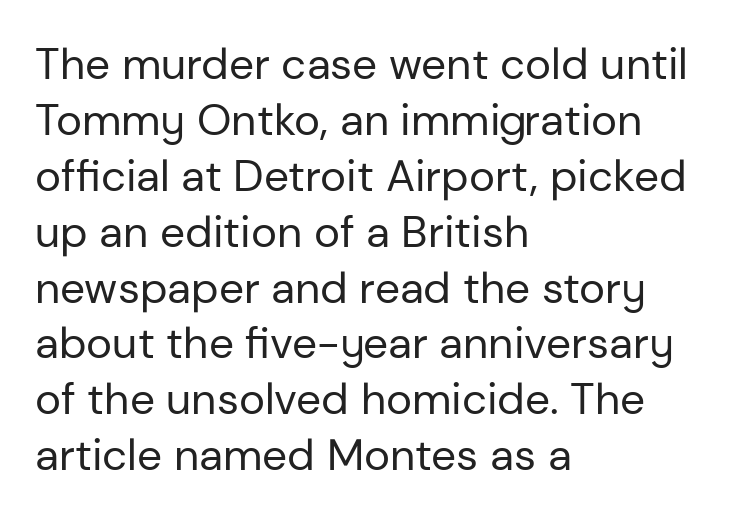
Beneath every word, the page is bare. Typographically, this falls in the sans-serif category. The face used here is proportionally spaced, like ordinary book or web type. This is the regular roman posture of the typeface. Compared with a typical body face, this is equally light or lighter still. Does the copy run flush right? No — it runs flush left.
